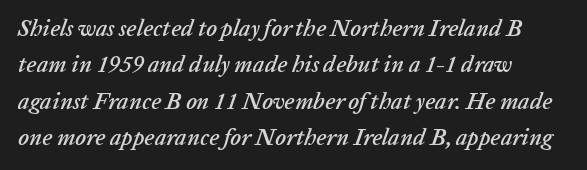
The image shows 23 px text type, italic (leaning right); set left-aligned, normal line spacing (1.58x), normal letter spacing, not underlined.
